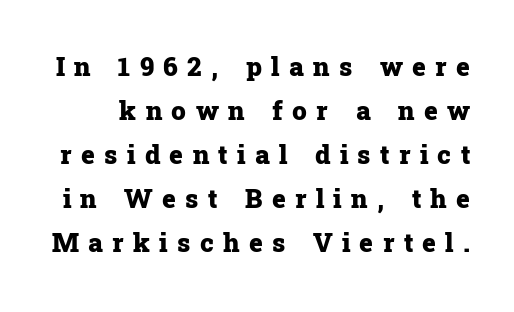
This is heavy type, rendered in bold. Line spacing here is normal. The area under the type is left untouched. Characters follow at a spacing far wider than the type designer built in.
